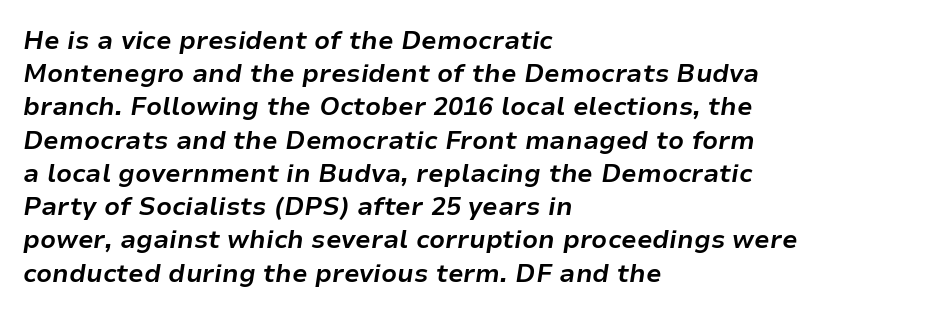
{"italic": "yes", "lean": "right", "slant_degrees": 9, "bold": "yes", "underline": "no", "align": "left", "line_spacing": "normal", "line_spacing_ratio": 1.33, "letter_spacing": "normal", "letter_spacing_em": 0.0, "glyph_px": 25}
